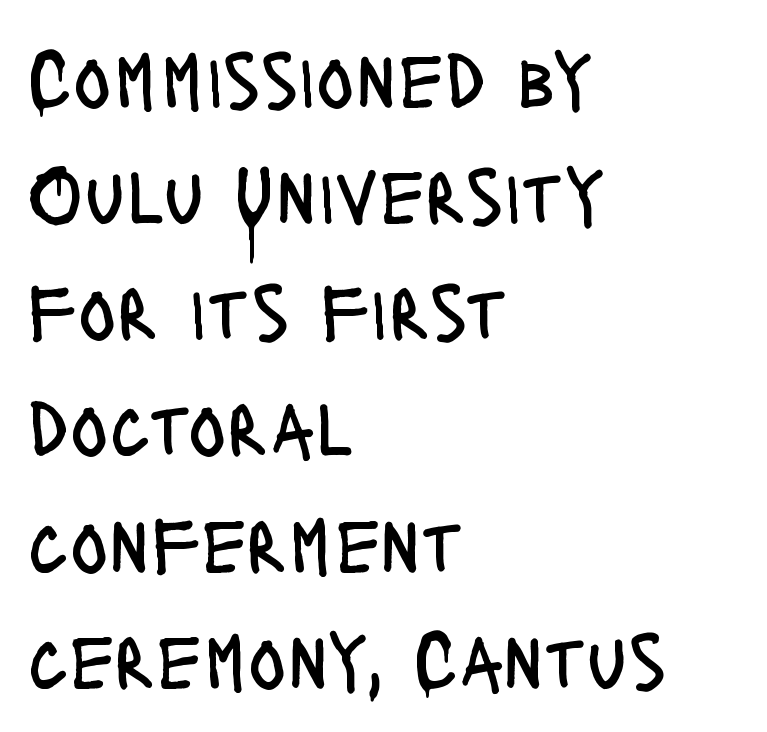
Q: Is the text bold? A: No.
Q: Is the text italic (slanted)? A: No, it is upright.
Q: Is the typeface a serif or a sans-serif typeface? A: Sans-serif.
Q: Is the text underlined? A: No.
Q: How is the paragraph aligned? A: Left-aligned.
Q: Is the spacing between letters normal or unusually wide? A: Normal.
Q: Is the spacing between lines tight, normal or loose? A: Normal.
Q: Width (condensed, normal, or wide)? A: Condensed.
Q: Stroke contrast? A: Low.
Q: x-height? A: Large.
Q: Monospaced? A: No.
